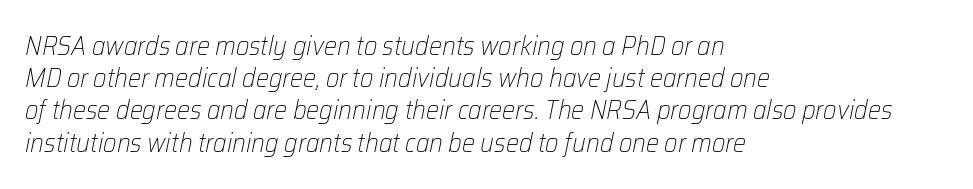
Q: Is the text bold? A: No.
Q: Is the text italic (slanted)? A: Yes, it leans right by about 12 degrees.
Q: Is the text underlined? A: No.
Q: How is the paragraph aligned? A: Left-aligned.
Q: Is the spacing between letters normal or unusually wide? A: Normal.
